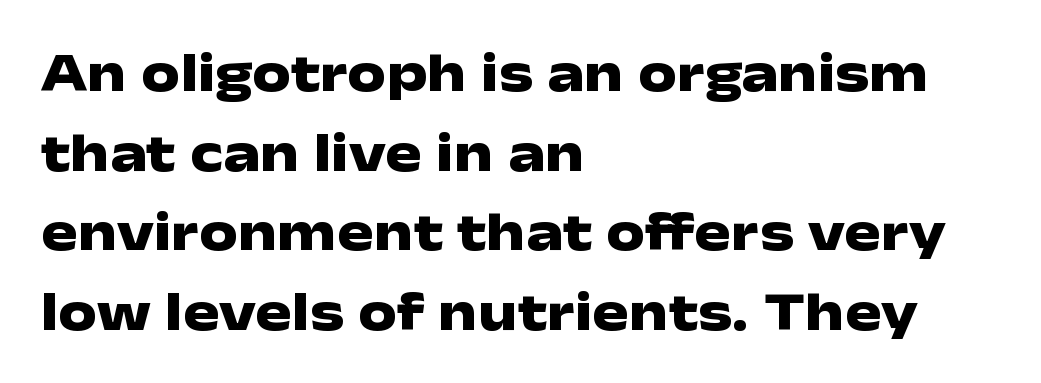
{"serif": "no", "italic": "no", "bold": "yes", "weight": "heavy", "width": "wide", "stroke_contrast": "low", "x_height": "medium", "monospaced": "no", "underline": "no", "align": "left", "line_spacing": "normal", "line_spacing_ratio": 1.45, "letter_spacing": "normal", "letter_spacing_em": 0.0, "glyph_px": 55}
